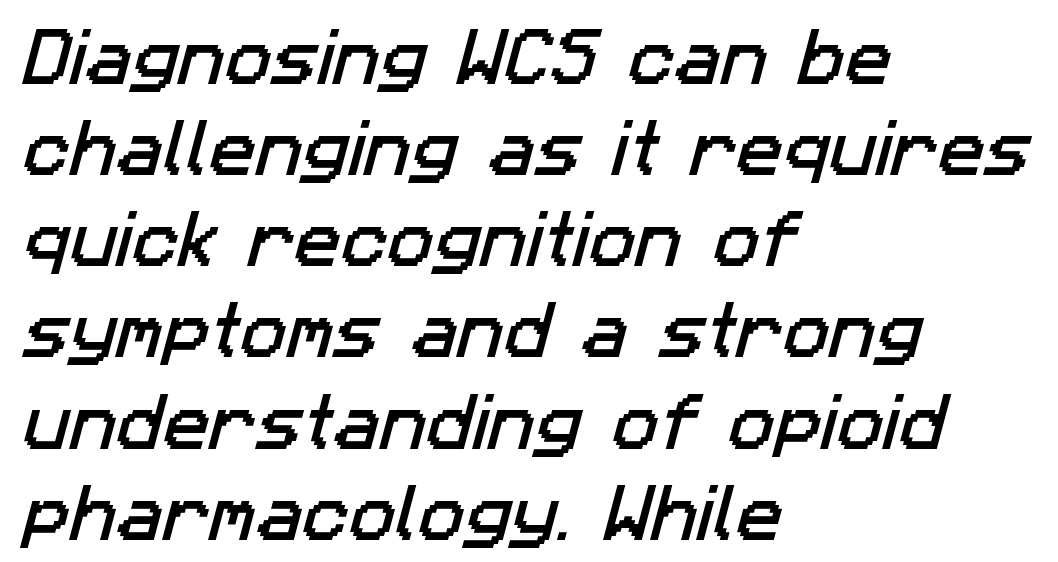
The image shows 62 px sans-serif type; set left-aligned, normal line spacing (1.47x), normal letter spacing, not underlined; low stroke contrast and a medium x-height.
